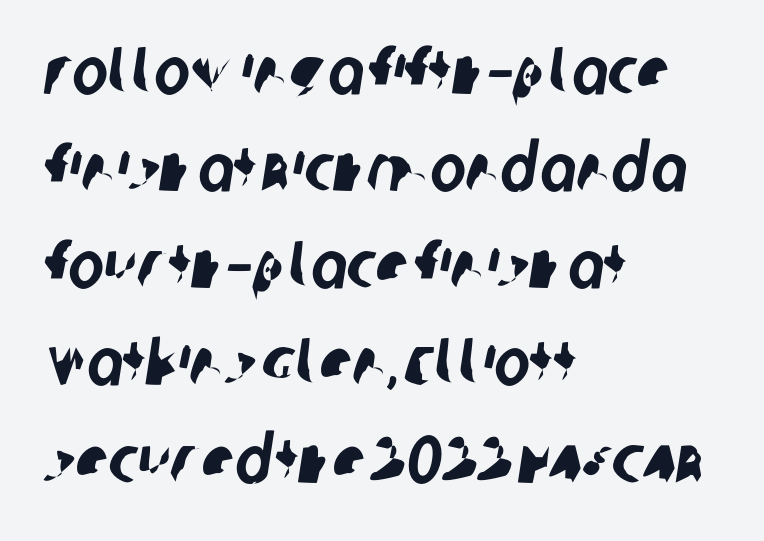
Q: Is the typeface a serif or a sans-serif typeface? A: Sans-serif.
Q: Is the text underlined? A: No.
Q: How is the paragraph aligned? A: Left-aligned.
Q: Is the spacing between letters normal or unusually wide? A: Normal.
Q: Is the spacing between lines tight, normal or loose? A: Normal.
Q: Width (condensed, normal, or wide)? A: Condensed.
Q: Stroke contrast? A: Low.
Q: x-height? A: Large.
Q: Monospaced? A: No.
